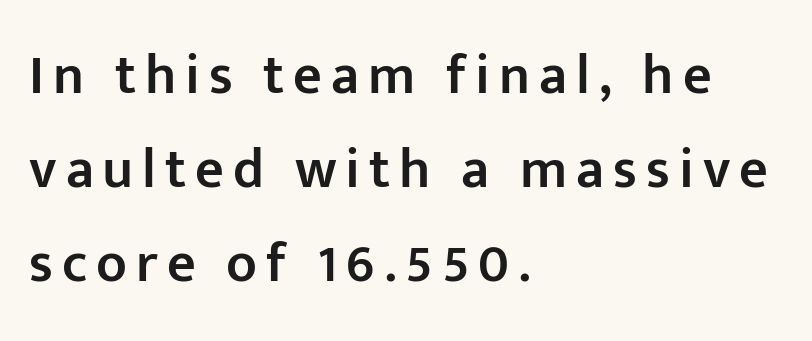
Rendered with straight, roman letterforms. A student would call this left alignment; a typographer would say flush left, rag right. Regarding serifs, this sample does without them. A typesetter would call this proportional, since set widths differ per character. A somewhat darkened texture: the type is semibold rather than bold.
